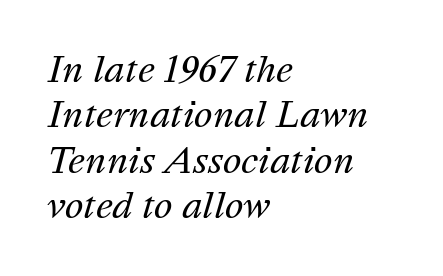
{"italic": "yes", "lean": "right", "slant_degrees": 16, "bold": "no", "weight": "regular", "width": "normal", "stroke_contrast": "medium", "x_height": "medium", "monospaced": "no", "underline": "no", "align": "left", "line_spacing": "normal", "line_spacing_ratio": 1.3, "letter_spacing": "normal", "letter_spacing_em": 0.0, "glyph_px": 35}
